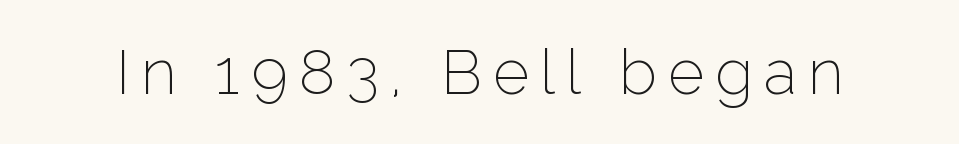
The image shows 62 px thin sans-serif type, upright; set not underlined; low stroke contrast and a medium x-height.
